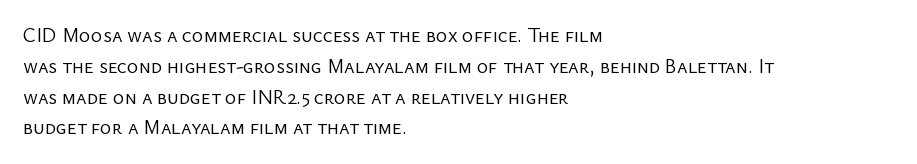
Q: Is the text bold? A: No.
Q: Is the text italic (slanted)? A: No, it is upright.
Q: Is the text underlined? A: No.
Q: How is the paragraph aligned? A: Left-aligned.
Q: Is the spacing between letters normal or unusually wide? A: Normal.
Q: Is the spacing between lines tight, normal or loose? A: Normal.
